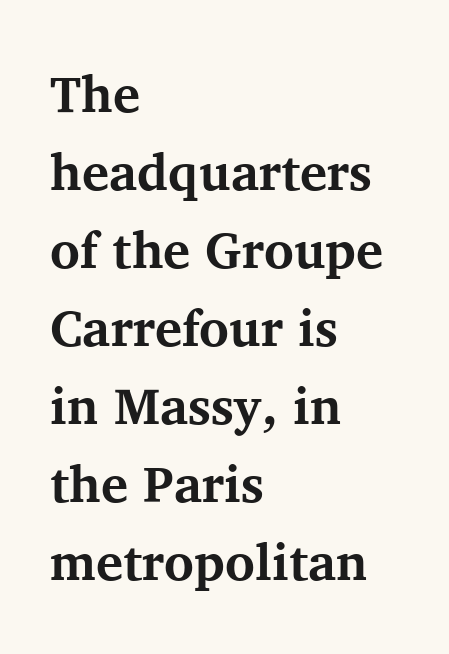
This block has exactly the height ordinary leading produces. Is the type bold? Yes — the strokes are clearly thick and heavy. Varying glyph widths throughout — classic text-font behaviour. When letters stand straight like this, we call the style roman or upright.
